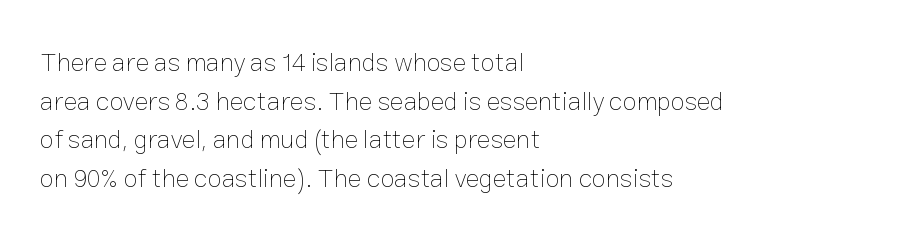
Q: Is the text bold? A: No.
Q: Is the text italic (slanted)? A: No, it is upright.
Q: Is the text underlined? A: No.
Q: How is the paragraph aligned? A: Left-aligned.
Q: Is the spacing between letters normal or unusually wide? A: Normal.
Q: Is the spacing between lines tight, normal or loose? A: Normal.
